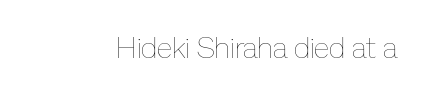
{"italic": "no", "bold": "no", "weight": "thin", "width": "normal", "stroke_contrast": "low", "x_height": "medium", "monospaced": "no", "underline": "no", "letter_spacing": "normal", "letter_spacing_em": 0.0, "glyph_px": 29}
